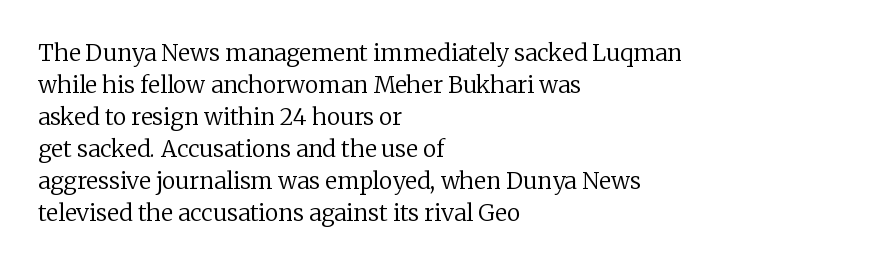
Q: Is the text bold? A: No.
Q: Is the text italic (slanted)? A: No, it is upright.
Q: Is the text underlined? A: No.
Q: How is the paragraph aligned? A: Left-aligned.
Q: Is the spacing between letters normal or unusually wide? A: Normal.
Q: Is the spacing between lines tight, normal or loose? A: Normal.
